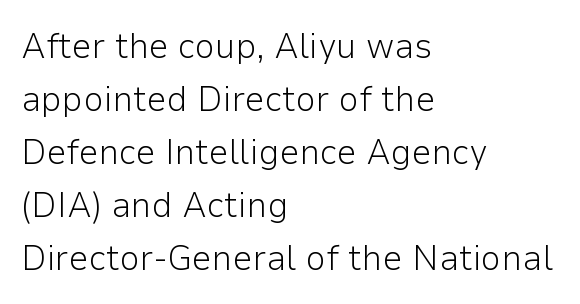
Q: Is the text bold? A: No.
Q: Is the text italic (slanted)? A: No, it is upright.
Q: Is the typeface a serif or a sans-serif typeface? A: Sans-serif.
Q: Is the text underlined? A: No.
Q: How is the paragraph aligned? A: Left-aligned.
Q: Is the spacing between letters normal or unusually wide? A: Normal.
Q: Is the spacing between lines tight, normal or loose? A: Normal.
Q: Width (condensed, normal, or wide)? A: Normal.
Q: Stroke contrast? A: Low.
Q: x-height? A: Medium.
Q: Monospaced? A: No.
